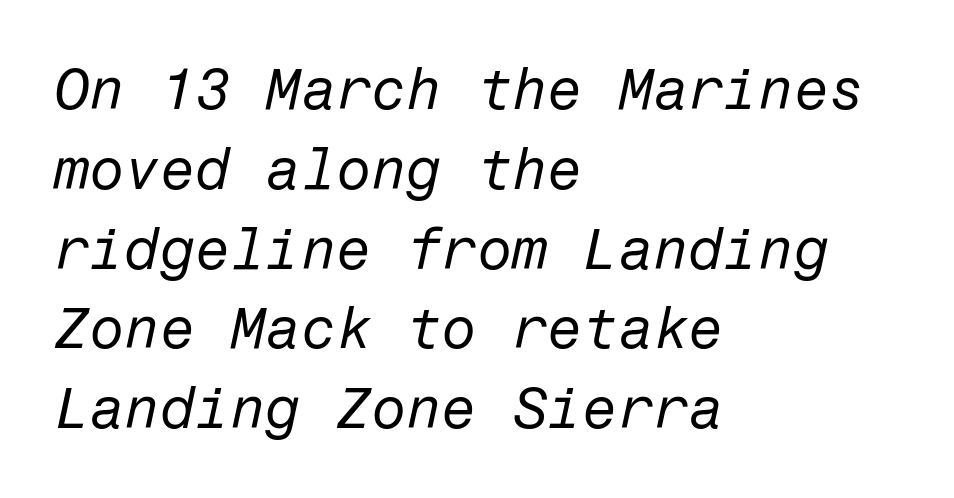
The image shows 57 px regular-weight type, italic (leaning right); set left-aligned, normal line spacing (1.4x), normal letter spacing, not underlined; low stroke contrast and a medium x-height.
